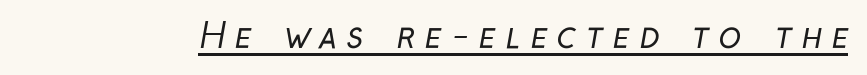
The image shows 34 px regular-weight, condensed sans-serif type; set unusually wide letter spacing (+0.28 em), underlined; low stroke contrast and a medium x-height.
